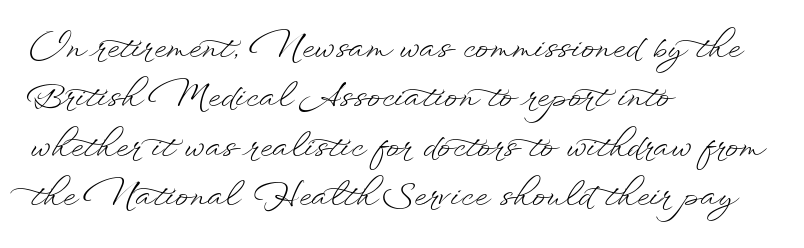
{"bold": "no", "weight": "light", "width": "wide", "stroke_contrast": "low", "x_height": "small", "monospaced": "no", "underline": "no", "align": "left", "line_spacing": "normal", "line_spacing_ratio": 1.54, "letter_spacing": "normal", "letter_spacing_em": 0.0, "glyph_px": 32}
